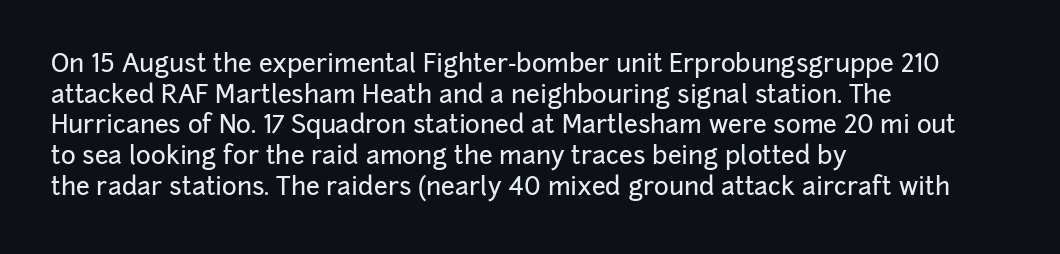
{"italic": "no", "underline": "no", "align": "left", "line_spacing_ratio": 1.23, "letter_spacing": "normal", "letter_spacing_em": 0.0, "glyph_px": 25}
